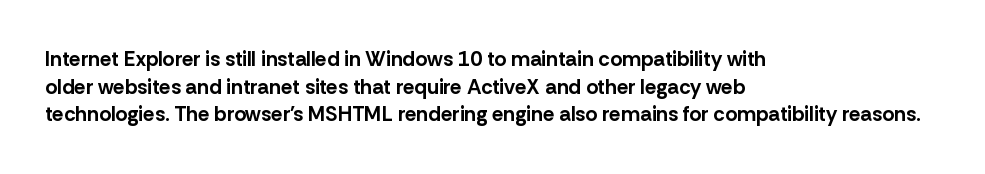
It's the straight-up-and-down kind of type. The words here are not underlined. Summary of vertical rhythm: regular, with standard interline spacing. Alignment: flush left. The rendering keeps characters at their native spacing.
